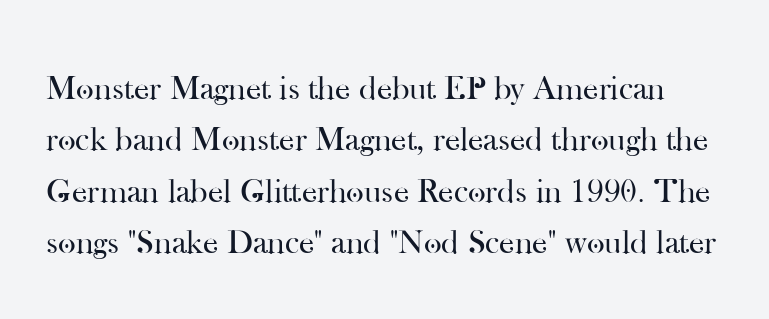
The image shows 34 px regular-weight serif type, upright; set normal line spacing (1.51x), normal letter spacing, not underlined; high stroke contrast and a small x-height.
